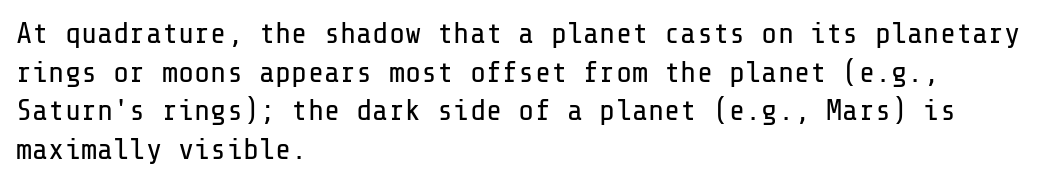
{"serif": "no", "italic": "no", "bold": "no", "weight": "regular", "width": "normal", "stroke_contrast": "low", "x_height": "medium", "underline": "no", "align": "left", "line_spacing": "normal", "line_spacing_ratio": 1.29, "letter_spacing": "normal", "letter_spacing_em": 0.0, "glyph_px": 30}
